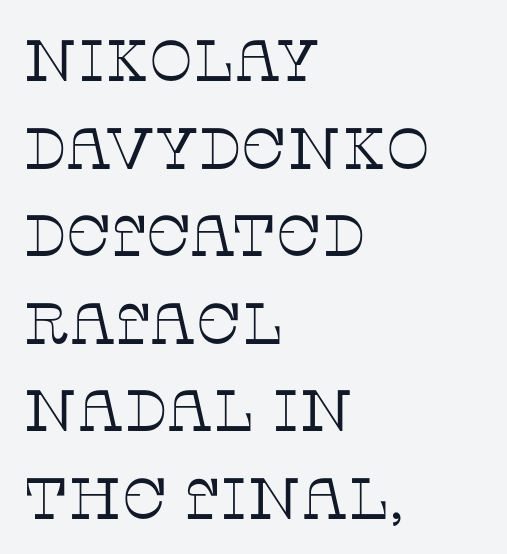
Q: Is the text bold? A: No.
Q: Is the text italic (slanted)? A: No, it is upright.
Q: Is the typeface a serif or a sans-serif typeface? A: Serif.
Q: Is the text underlined? A: No.
Q: How is the paragraph aligned? A: Left-aligned.
Q: Is the spacing between letters normal or unusually wide? A: Normal.
Q: Is the spacing between lines tight, normal or loose? A: Normal.
Q: Width (condensed, normal, or wide)? A: Normal.
Q: Stroke contrast? A: Low.
Q: x-height? A: Large.
Q: Monospaced? A: No.
